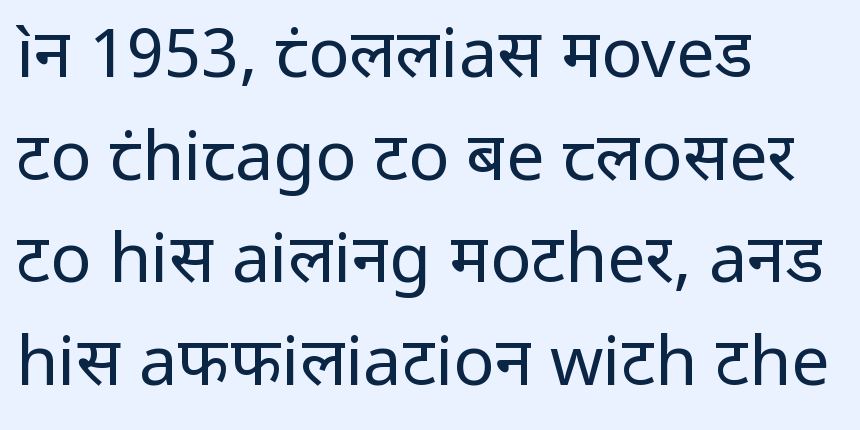
The zone under the glyphs is completely vacant. The rows are spaced the way most documents space them. The type sits square on the baseline with zero lean. The paragraph shown leans on its left margin.
